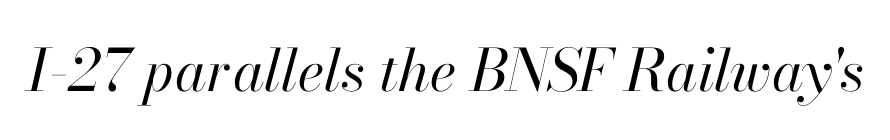
Q: Is the text bold? A: No.
Q: Is the text italic (slanted)? A: Yes, it leans right by about 13 degrees.
Q: Is the text underlined? A: No.
Q: Is the spacing between letters normal or unusually wide? A: Normal.
Q: Width (condensed, normal, or wide)? A: Normal.
Q: Stroke contrast? A: High.
Q: x-height? A: Small.
Q: Monospaced? A: No.
